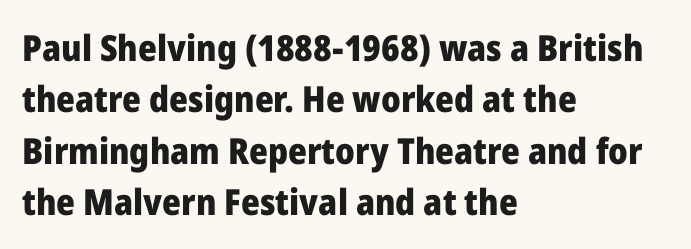
The passage shown has conventional tracking throughout. Spacing verdict: proportional, widths tailored to each character. These lines are set flush left with a ragged right edge. Examine the stroke ends and you'll find no serifs. Do the letters lean? They stand straight. The block of text has a typical density, with ordinary space between rows.
